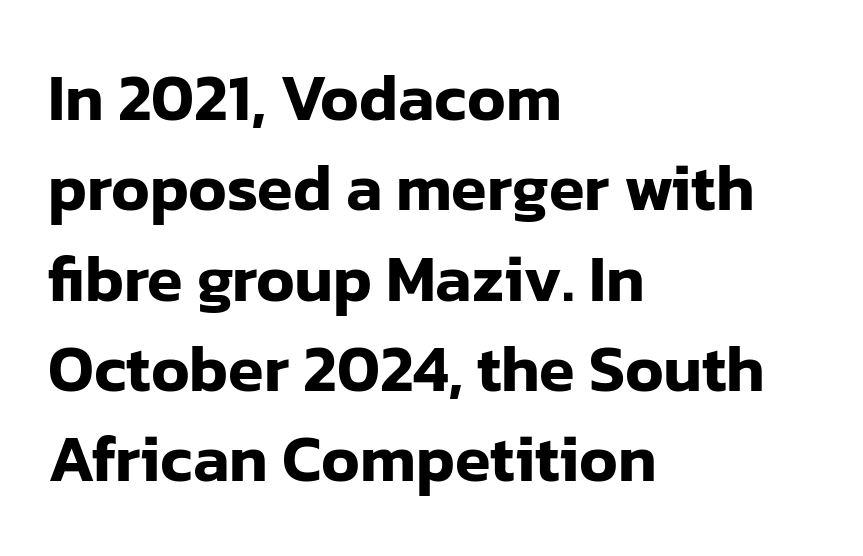
The image shows 65 px sans-serif type, upright; set left-aligned, normal line spacing (1.39x), normal letter spacing, not underlined; low stroke contrast and a medium x-height.
